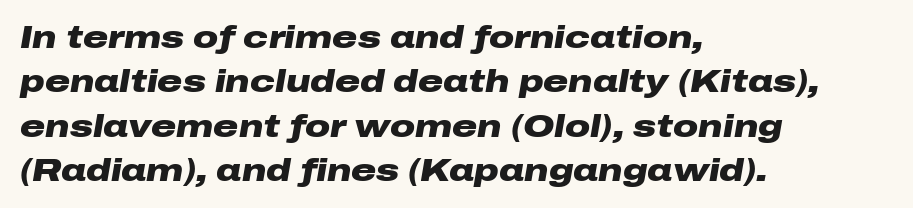
The image shows 31 px heavy, wide type, italic (leaning right); set left-aligned, normal line spacing (1.43x), normal letter spacing, not underlined; low stroke contrast and a medium x-height.
